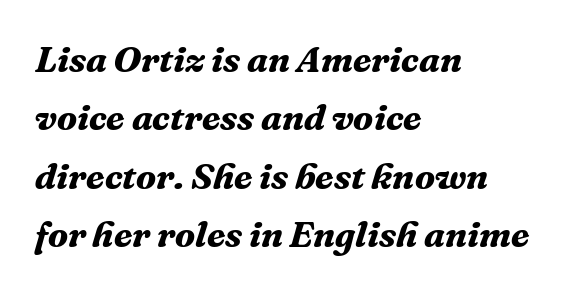
Q: Is the text bold? A: Yes.
Q: Is the text italic (slanted)? A: Yes, it leans right by about 16 degrees.
Q: Is the typeface a serif or a sans-serif typeface? A: Serif.
Q: Is the text underlined? A: No.
Q: How is the paragraph aligned? A: Left-aligned.
Q: Is the spacing between letters normal or unusually wide? A: Normal.
Q: Is the spacing between lines tight, normal or loose? A: Normal.
Q: Width (condensed, normal, or wide)? A: Normal.
Q: Stroke contrast? A: Medium.
Q: x-height? A: Medium.
Q: Monospaced? A: No.
